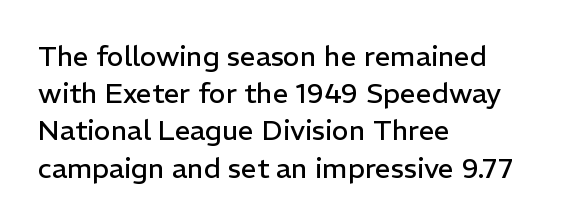
Q: Is the text bold? A: No.
Q: Is the text italic (slanted)? A: No, it is upright.
Q: Is the typeface a serif or a sans-serif typeface? A: Sans-serif.
Q: Is the text underlined? A: No.
Q: How is the paragraph aligned? A: Left-aligned.
Q: Is the spacing between letters normal or unusually wide? A: Normal.
Q: Is the spacing between lines tight, normal or loose? A: Normal.
Q: Width (condensed, normal, or wide)? A: Normal.
Q: Stroke contrast? A: Low.
Q: x-height? A: Medium.
Q: Monospaced? A: No.
